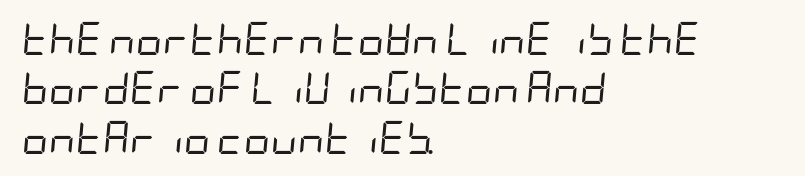
Q: Is the text bold? A: No.
Q: Is the text italic (slanted)? A: Yes, it leans right by about 5 degrees.
Q: Is the text underlined? A: No.
Q: How is the paragraph aligned? A: Left-aligned.
Q: Is the spacing between letters normal or unusually wide? A: Normal.
Q: Is the spacing between lines tight, normal or loose? A: Normal.
Q: Width (condensed, normal, or wide)? A: Condensed.
Q: Stroke contrast? A: Low.
Q: x-height? A: Large.
